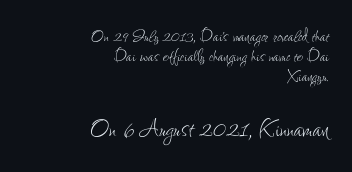
The image shows 32 px thin, condensed type; set right-aligned, tight line spacing (0.95x), normal letter spacing, not underlined; the second (bottom) block is 1.52x larger; low stroke contrast and a small x-height.
